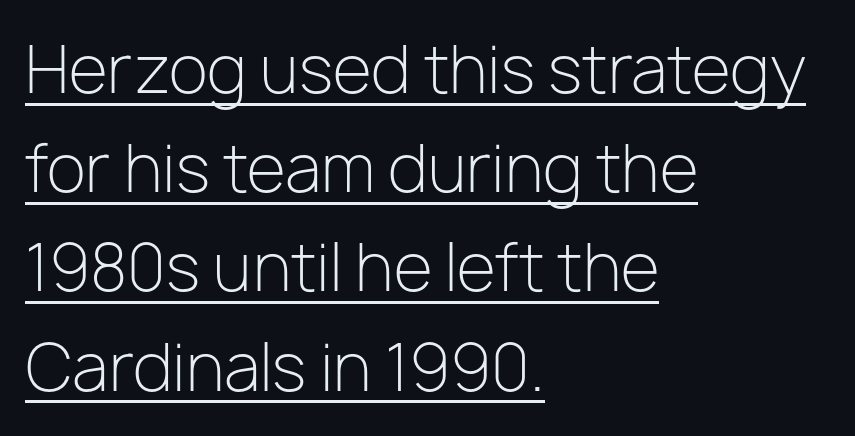
Q: Is the text bold? A: No.
Q: Is the text italic (slanted)? A: No, it is upright.
Q: Is the typeface a serif or a sans-serif typeface? A: Sans-serif.
Q: Is the text underlined? A: Yes.
Q: How is the paragraph aligned? A: Left-aligned.
Q: Is the spacing between letters normal or unusually wide? A: Normal.
Q: Is the spacing between lines tight, normal or loose? A: Normal.
Q: Width (condensed, normal, or wide)? A: Normal.
Q: Stroke contrast? A: Low.
Q: x-height? A: Medium.
Q: Monospaced? A: No.
